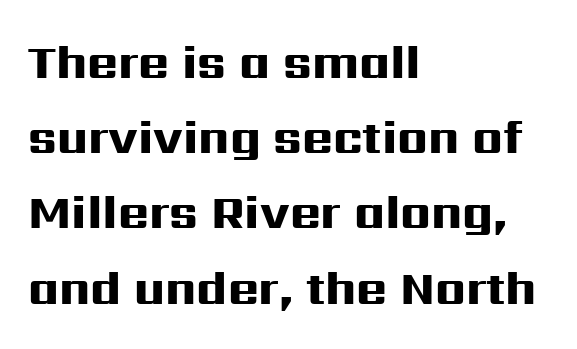
The image shows 47 px heavy, wide sans-serif type, upright; set left-aligned, normal line spacing (1.6x), normal letter spacing, not underlined; high stroke contrast and a medium x-height.
